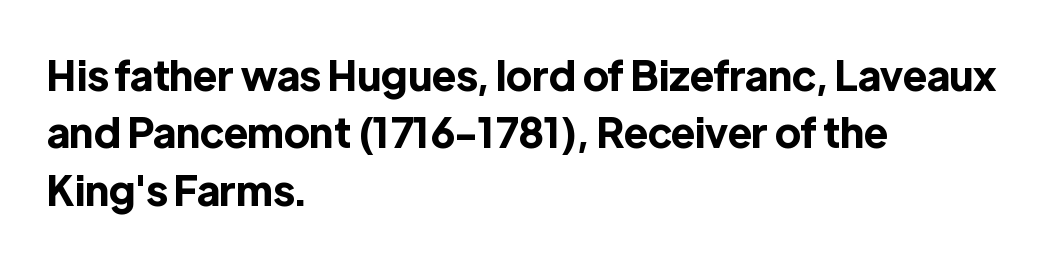
Q: Is the text bold? A: Yes.
Q: Is the text italic (slanted)? A: No, it is upright.
Q: Is the typeface a serif or a sans-serif typeface? A: Sans-serif.
Q: Is the text underlined? A: No.
Q: How is the paragraph aligned? A: Left-aligned.
Q: Is the spacing between letters normal or unusually wide? A: Normal.
Q: Is the spacing between lines tight, normal or loose? A: Normal.
Q: Width (condensed, normal, or wide)? A: Normal.
Q: x-height? A: Medium.
Q: Monospaced? A: No.
